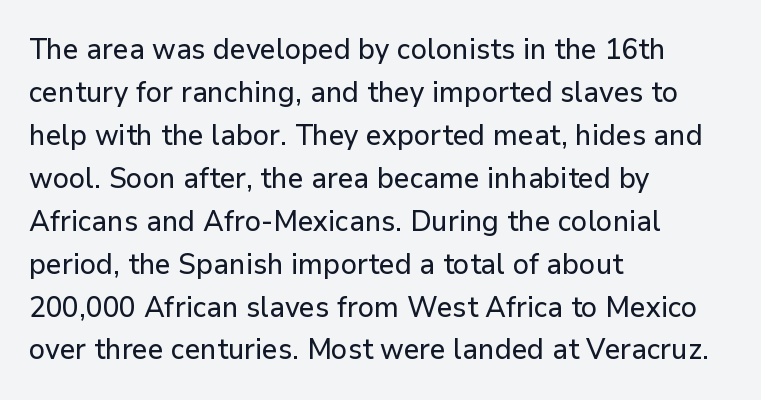
{"serif": "no", "italic": "no", "width": "normal", "stroke_contrast": "low", "x_height": "medium", "monospaced": "no", "underline": "no", "align": "left", "line_spacing": "normal", "line_spacing_ratio": 1.48, "letter_spacing": "normal", "letter_spacing_em": 0.0, "glyph_px": 29}
